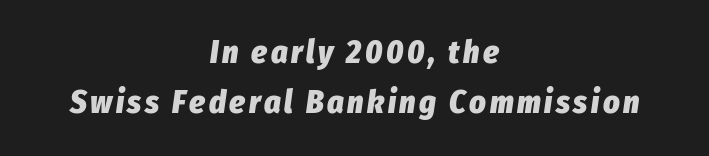
The image shows 32 px heavy, condensed type, italic (leaning right); set centered, normal line spacing (1.57x), not underlined; low stroke contrast and a medium x-height.
